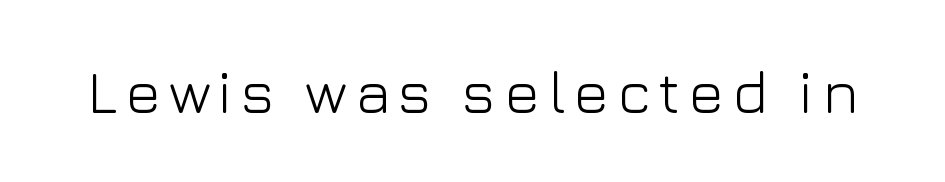
Q: Is the text bold? A: No.
Q: Is the text italic (slanted)? A: No, it is upright.
Q: Is the typeface a serif or a sans-serif typeface? A: Sans-serif.
Q: Is the text underlined? A: No.
Q: Width (condensed, normal, or wide)? A: Normal.
Q: Stroke contrast? A: Low.
Q: x-height? A: Medium.
Q: Monospaced? A: No.
